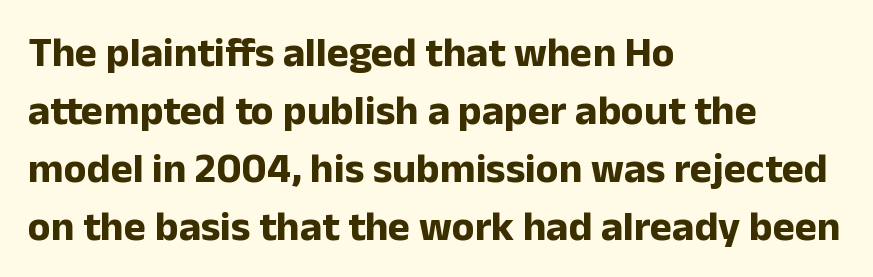
Q: Is the text bold? A: Yes.
Q: Is the text italic (slanted)? A: No, it is upright.
Q: Is the typeface a serif or a sans-serif typeface? A: Sans-serif.
Q: Is the text underlined? A: No.
Q: How is the paragraph aligned? A: Left-aligned.
Q: Is the spacing between letters normal or unusually wide? A: Normal.
Q: Is the spacing between lines tight, normal or loose? A: Normal.
Q: Width (condensed, normal, or wide)? A: Normal.
Q: Stroke contrast? A: Low.
Q: x-height? A: Medium.
Q: Monospaced? A: No.
